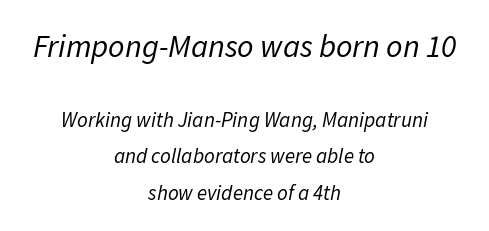
The typesetter chose a symmetrical, centered arrangement here. You could call the tracking neutral — neither tight nor loose. The passage shown leans; its letterforms are oblique. A typesetter would call this proportional, since set widths differ per character. The baseline area is clear.
